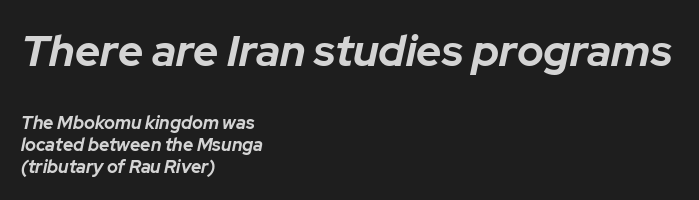
Reading top to bottom, the characters get smaller at the block break. This sample has the flowing, uneven cadence of proportional lettering. Honestly, there is no underline to notice here at all. Tall strokes in this sample are angled rather than plumb.
